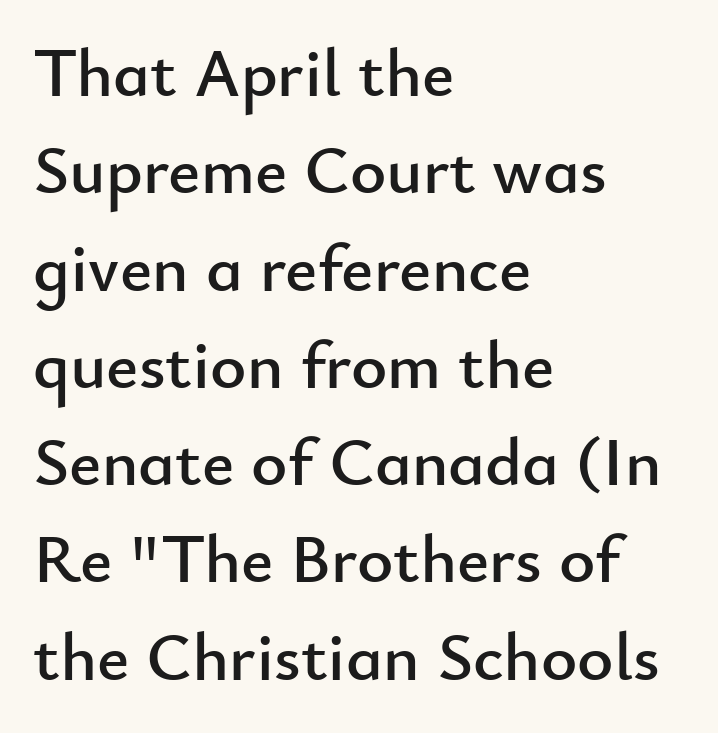
The image shows 69 px sans-serif type, upright; set left-aligned, normal line spacing (1.41x), normal letter spacing, not underlined; low stroke contrast and a small x-height.
